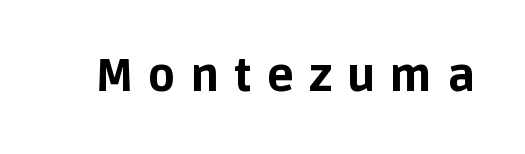
{"serif": "no", "italic": "no", "bold": "yes", "weight": "bold", "width": "normal", "stroke_contrast": "low", "x_height": "large", "monospaced": "no", "underline": "no", "letter_spacing": "wide", "letter_spacing_em": 0.35, "glyph_px": 44}
